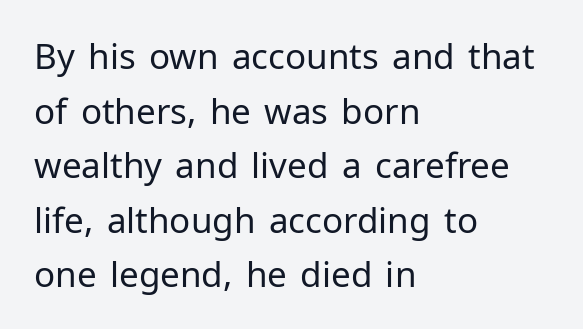
The image shows 35 px regular-weight sans-serif type, upright; set left-aligned, normal line spacing (1.56x), normal letter spacing, not underlined; low stroke contrast and a medium x-height.
